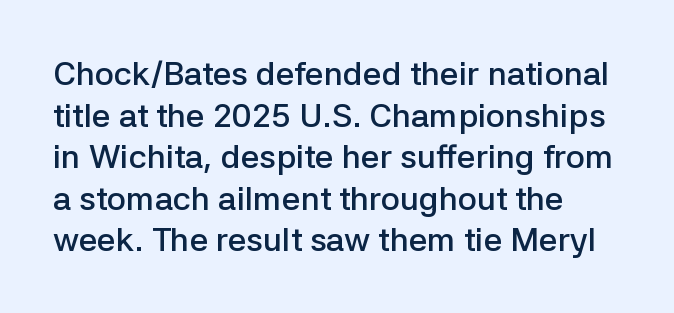
Characters remain perfectly vertical along every line. Inter-character spacing is left at the font's built-in metrics. Regarding leading, the lines here are spaced in the standard way. To sum up the face: it is a sans, with no serifs. Looks like regular typesetting: each glyph gets only the width it needs.
